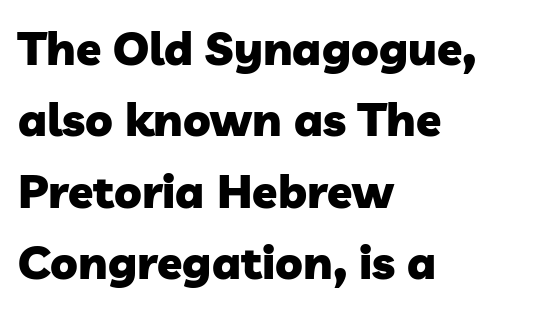
{"serif": "no", "bold": "yes", "weight": "heavy", "width": "normal", "stroke_contrast": "low", "x_height": "medium", "monospaced": "no", "underline": "no", "align": "left", "line_spacing": "normal", "line_spacing_ratio": 1.55, "letter_spacing": "normal", "letter_spacing_em": 0.0, "glyph_px": 46}
